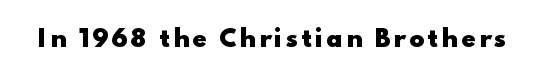
The words here are not underlined. Ascenders rise straight up at ninety degrees. What weight is shown? A full bold with thick strokes.
